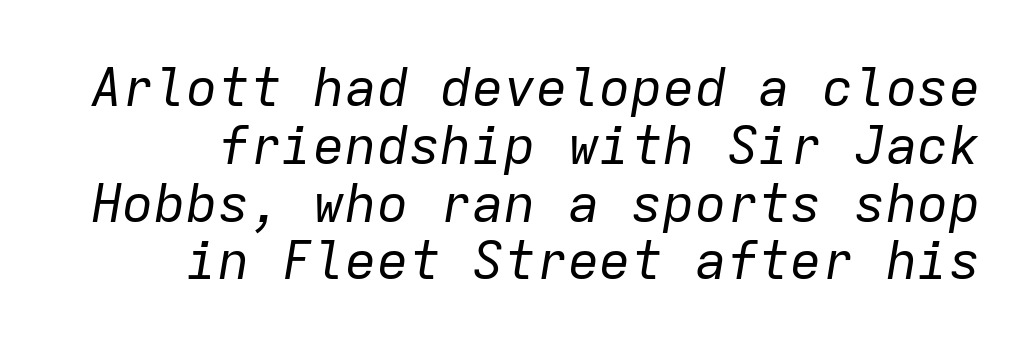
Honestly, the letter spacing is just normal — you wouldn't notice it. Very little white space separates one row of letters from the next. The zone under the glyphs is completely vacant. These lines are rendered in a fixed-pitch font. It's the slanting kind of type.
